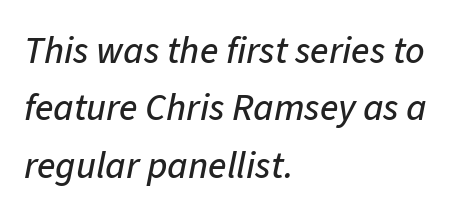
Q: Is the text italic (slanted)? A: Yes, it leans right by about 11 degrees.
Q: Is the text underlined? A: No.
Q: How is the paragraph aligned? A: Left-aligned.
Q: Is the spacing between letters normal or unusually wide? A: Normal.
Q: Is the spacing between lines tight, normal or loose? A: Normal.
Q: Width (condensed, normal, or wide)? A: Normal.
Q: Stroke contrast? A: Low.
Q: x-height? A: Medium.
Q: Monospaced? A: No.
